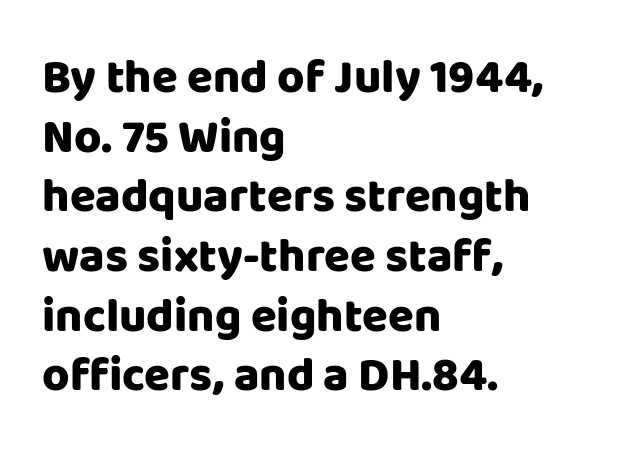
The paragraph shown leans on its left margin. Character widths vary here, with narrow letters taking less room than wide ones. No feet cap the strokes, marking this as sans-serif type. Does the weight exceed regular? Yes, all the way to bold. Honestly, the row spacing looks completely unremarkable. This sample uses an upright cut, with every glyph sitting square on the baseline.
